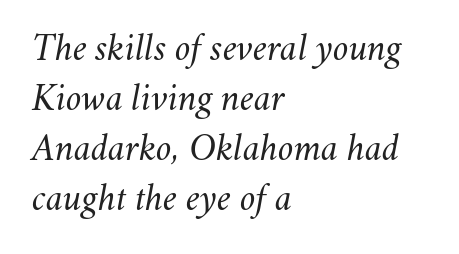
The image shows 38 px regular-weight type, italic (leaning right); set left-aligned, normal line spacing (1.32x), normal letter spacing, not underlined; medium stroke contrast and a small x-height.
